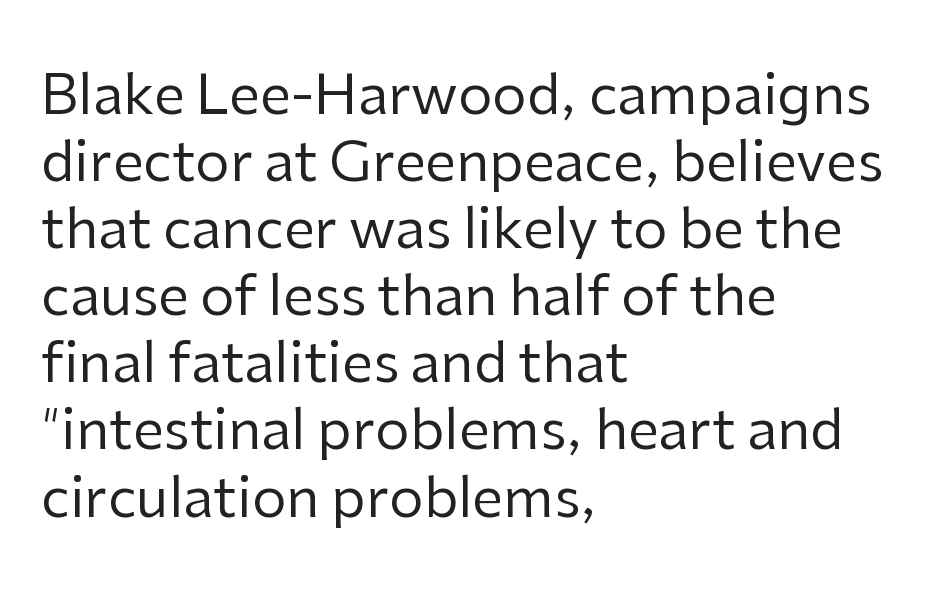
The image shows 55 px regular-weight sans-serif type, upright; set left-aligned, line spacing 1.22x, normal letter spacing, not underlined; low stroke contrast and a medium x-height.
